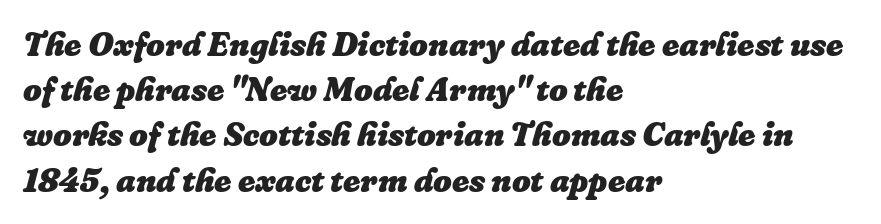
Heavy-handed strokes throughout: this text is bold. The paragraph has a hard left edge and a soft right edge. This rendering features lettering with no underline. The rendering keeps characters at their native spacing. The rows are spaced the way most documents space them.
